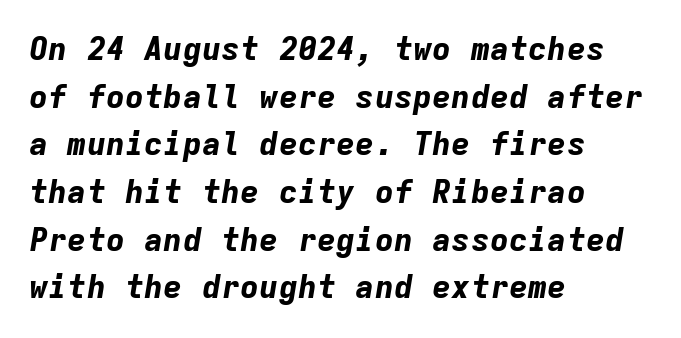
{"italic": "yes", "lean": "right", "slant_degrees": 9, "bold": "yes", "weight": "bold", "width": "normal", "stroke_contrast": "low", "x_height": "medium", "monospaced": "yes", "underline": "no", "align": "left", "line_spacing": "normal", "line_spacing_ratio": 1.49, "letter_spacing": "normal", "letter_spacing_em": 0.0, "glyph_px": 32}
